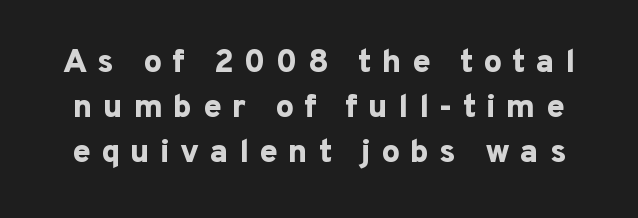
The image shows 33 px bold sans-serif type, upright; set normal line spacing (1.36x), unusually wide letter spacing (+0.31 em), not underlined; low stroke contrast and a medium x-height.
